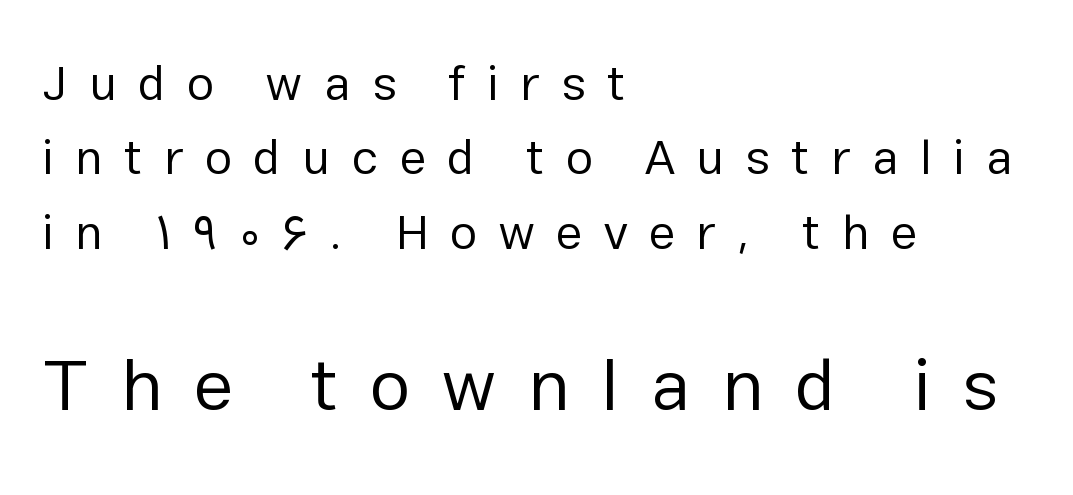
Q: Is the text bold? A: No.
Q: Is the text italic (slanted)? A: No, it is upright.
Q: Is the typeface a serif or a sans-serif typeface? A: Sans-serif.
Q: Is the text underlined? A: No.
Q: How is the paragraph aligned? A: Left-aligned.
Q: Is the spacing between letters normal or unusually wide? A: Unusually wide.
Q: Is the spacing between lines tight, normal or loose? A: Normal.
Q: Which block of text is set in a larger size, the first (top) or the second (bottom)? A: The second (bottom) one.
Q: Width (condensed, normal, or wide)? A: Normal.
Q: Stroke contrast? A: Low.
Q: x-height? A: Medium.
Q: Monospaced? A: No.
